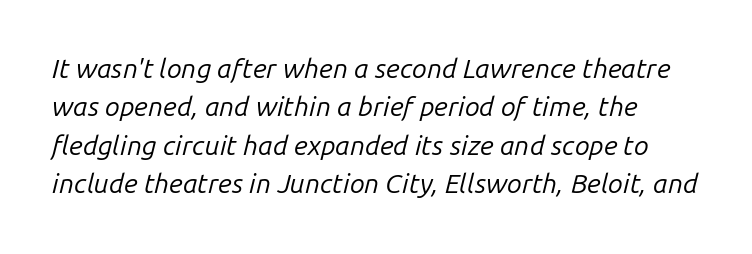
Q: Is the text bold? A: No.
Q: Is the text italic (slanted)? A: Yes, it leans right by about 14 degrees.
Q: Is the text underlined? A: No.
Q: Is the spacing between letters normal or unusually wide? A: Normal.
Q: Is the spacing between lines tight, normal or loose? A: Normal.
